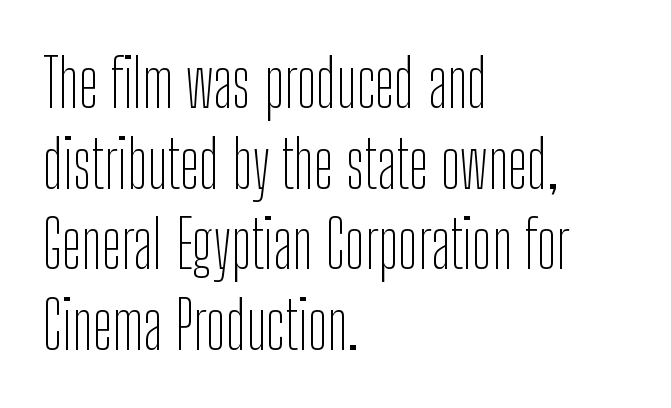
Q: Is the text bold? A: No.
Q: Is the text italic (slanted)? A: No, it is upright.
Q: Is the typeface a serif or a sans-serif typeface? A: Sans-serif.
Q: Is the text underlined? A: No.
Q: How is the paragraph aligned? A: Left-aligned.
Q: Is the spacing between letters normal or unusually wide? A: Normal.
Q: Width (condensed, normal, or wide)? A: Condensed.
Q: Stroke contrast? A: Low.
Q: x-height? A: Medium.
Q: Monospaced? A: No.
